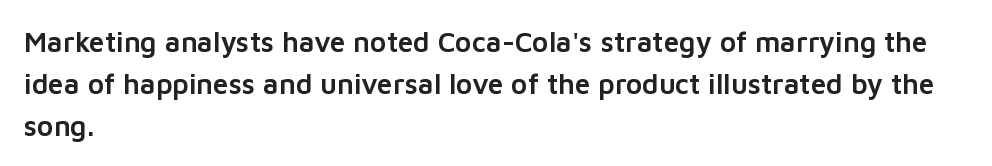
Q: Is the text italic (slanted)? A: No, it is upright.
Q: Is the typeface a serif or a sans-serif typeface? A: Sans-serif.
Q: Is the text underlined? A: No.
Q: How is the paragraph aligned? A: Left-aligned.
Q: Is the spacing between letters normal or unusually wide? A: Normal.
Q: Is the spacing between lines tight, normal or loose? A: Normal.
Q: Width (condensed, normal, or wide)? A: Normal.
Q: Stroke contrast? A: Low.
Q: x-height? A: Medium.
Q: Monospaced? A: No.
